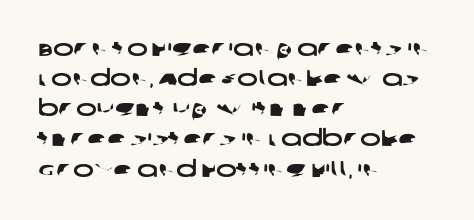
Q: Is the text underlined? A: No.
Q: How is the paragraph aligned? A: Left-aligned.
Q: Is the spacing between letters normal or unusually wide? A: Normal.
Q: Is the spacing between lines tight, normal or loose? A: Normal.
